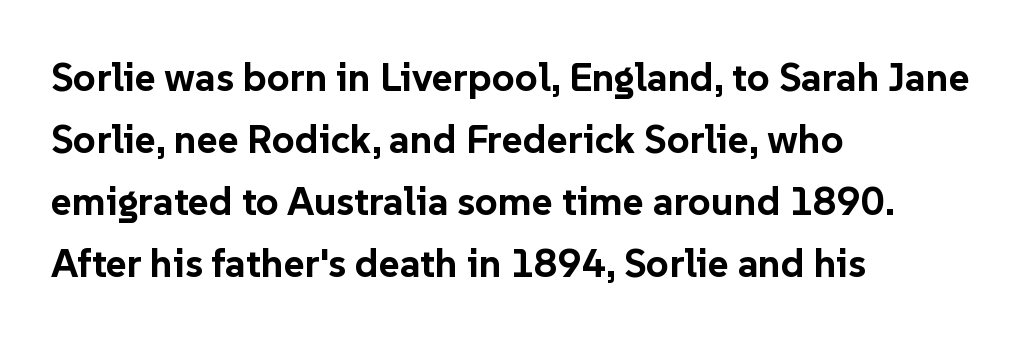
Italic? Not at all — the glyphs are vertical. What weight is shown? A full bold with thick strokes. In terms of leading, this rendering sits right in the middle. Quick note: underline off. Caption: multi-line text, flush left, ragged right. The rendering uses natural spacing where letterforms have individual widths.
